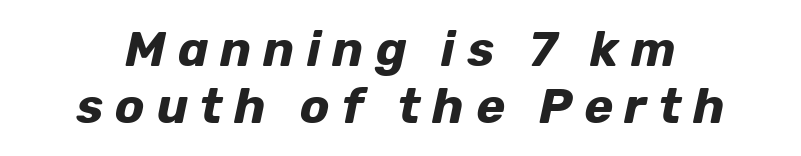
Q: Is the text bold? A: Yes.
Q: Is the text italic (slanted)? A: Yes, it leans right by about 12 degrees.
Q: Is the text underlined? A: No.
Q: Is the spacing between letters normal or unusually wide? A: Unusually wide.
Q: Width (condensed, normal, or wide)? A: Normal.
Q: Stroke contrast? A: Low.
Q: x-height? A: Medium.
Q: Monospaced? A: No.
